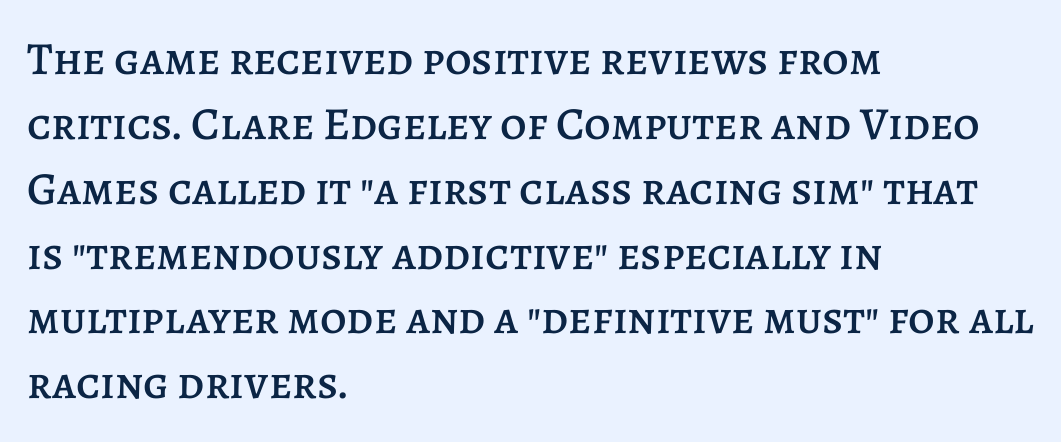
{"italic": "no", "width": "normal", "stroke_contrast": "low", "x_height": "large", "monospaced": "no", "underline": "no", "align": "left", "line_spacing": "normal", "line_spacing_ratio": 1.41, "letter_spacing": "normal", "letter_spacing_em": 0.0, "glyph_px": 46}
